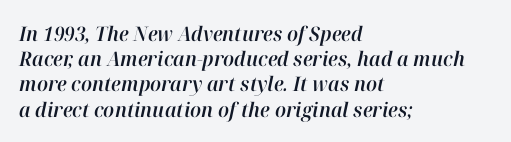
{"italic": "yes", "lean": "right", "slant_degrees": 12, "underline": "no", "align": "left", "line_spacing": "normal", "line_spacing_ratio": 1.26, "letter_spacing": "normal", "letter_spacing_em": 0.0, "glyph_px": 20}
